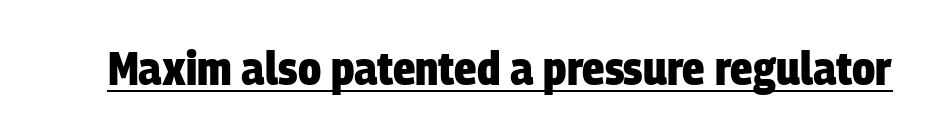
Q: Is the text bold? A: Yes.
Q: Is the typeface a serif or a sans-serif typeface? A: Sans-serif.
Q: Is the text underlined? A: Yes.
Q: Is the spacing between letters normal or unusually wide? A: Normal.
Q: Width (condensed, normal, or wide)? A: Condensed.
Q: Stroke contrast? A: Low.
Q: x-height? A: Large.
Q: Monospaced? A: No.
